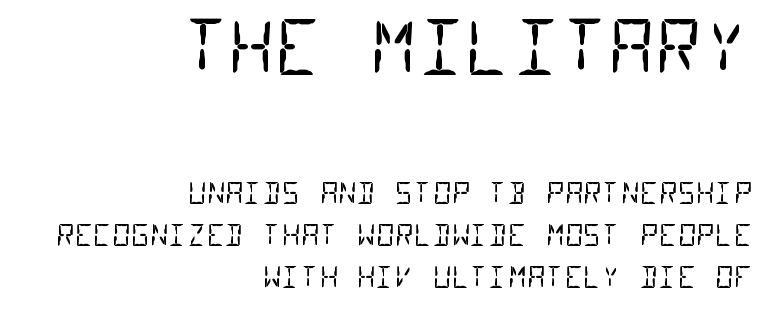
Q: Is the text bold? A: No.
Q: Is the typeface a serif or a sans-serif typeface? A: Sans-serif.
Q: Is the text underlined? A: No.
Q: How is the paragraph aligned? A: Right-aligned.
Q: Is the spacing between letters normal or unusually wide? A: Normal.
Q: Is the spacing between lines tight, normal or loose? A: Normal.
Q: Which block of text is set in a larger size, the first (top) or the second (bottom)? A: The first (top) one.
Q: Width (condensed, normal, or wide)? A: Condensed.
Q: Stroke contrast? A: Low.
Q: x-height? A: Large.
Q: Monospaced? A: Yes.
